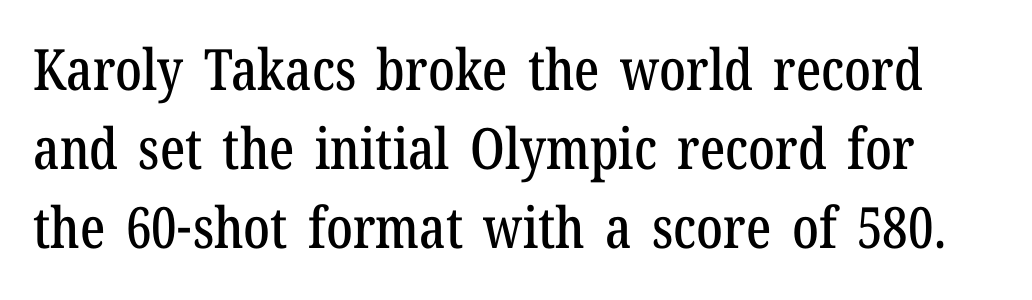
This rendering leaves character spacing at its baseline value. A normal amount of white space separates one row of letters from the next. The strip under each line holds only bare page. The face used here is seriffed, in the tradition of book romans.
